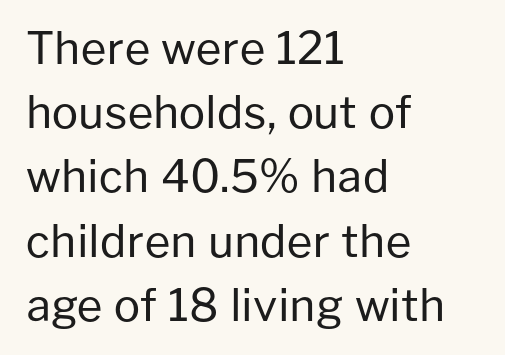
{"serif": "no", "italic": "no", "bold": "no", "weight": "regular", "width": "normal", "stroke_contrast": "low", "x_height": "medium", "monospaced": "no", "underline": "no", "align": "left", "line_spacing": "normal", "line_spacing_ratio": 1.46, "letter_spacing": "normal", "letter_spacing_em": 0.0, "glyph_px": 44}
